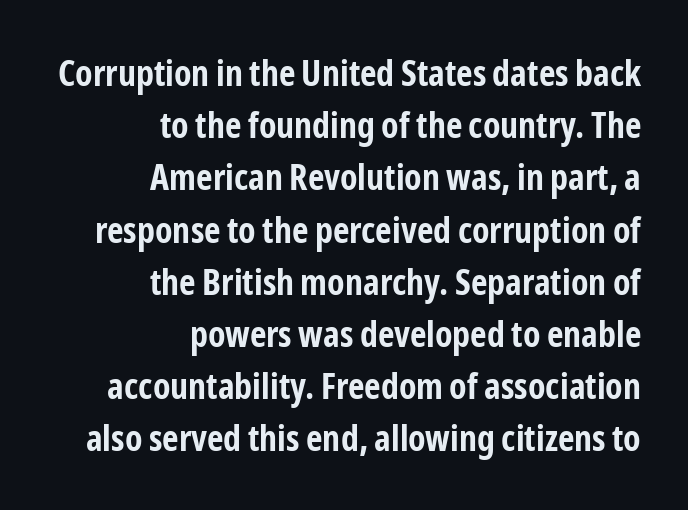
Q: Is the text bold? A: Yes.
Q: Is the text italic (slanted)? A: No, it is upright.
Q: Is the typeface a serif or a sans-serif typeface? A: Sans-serif.
Q: Is the text underlined? A: No.
Q: How is the paragraph aligned? A: Right-aligned.
Q: Is the spacing between letters normal or unusually wide? A: Normal.
Q: Is the spacing between lines tight, normal or loose? A: Normal.
Q: Width (condensed, normal, or wide)? A: Condensed.
Q: Stroke contrast? A: Low.
Q: x-height? A: Medium.
Q: Monospaced? A: No.
